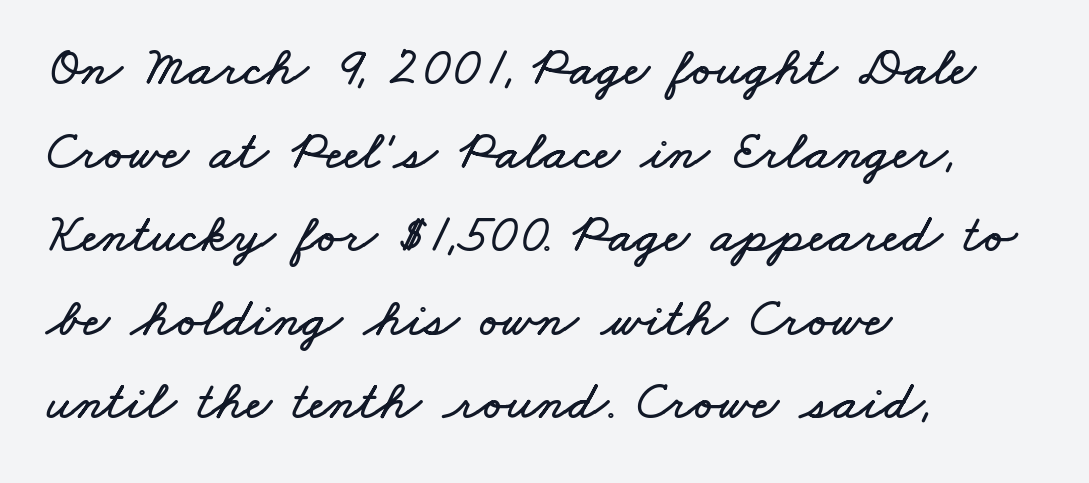
The image shows 55 px wide type; set left-aligned, normal line spacing (1.52x), normal letter spacing, not underlined; low stroke contrast and a small x-height.
